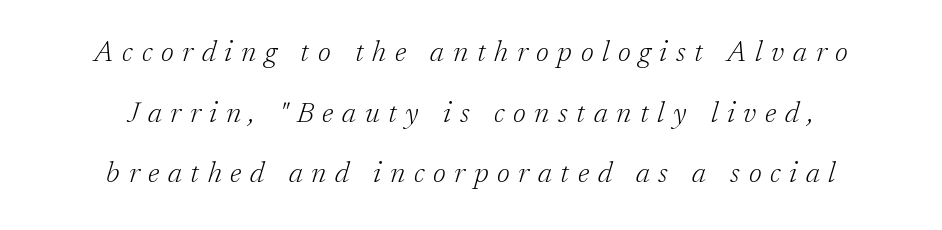
The line texture is sparse and dotted thanks to wide tracking. These lines were composed using italics. The zone under the glyphs is completely vacant. Casual observation: everything's sitting right in the middle. Is this a heavy cut? Hardly; it is regular or lighter.
